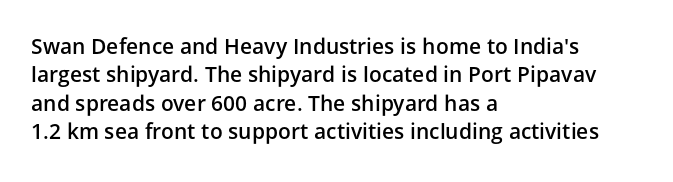
The image shows 21 px text type, upright; set left-aligned, normal line spacing (1.35x), normal letter spacing, not underlined.
